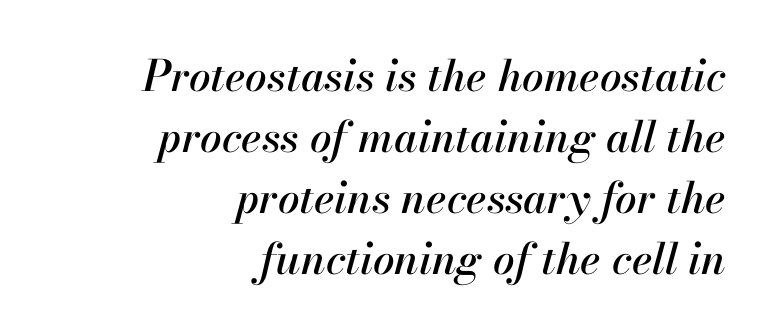
Q: Is the text italic (slanted)? A: Yes, it leans right by about 13 degrees.
Q: Is the text underlined? A: No.
Q: How is the paragraph aligned? A: Right-aligned.
Q: Is the spacing between letters normal or unusually wide? A: Normal.
Q: Is the spacing between lines tight, normal or loose? A: Normal.
Q: Width (condensed, normal, or wide)? A: Normal.
Q: Stroke contrast? A: High.
Q: x-height? A: Small.
Q: Monospaced? A: No.
